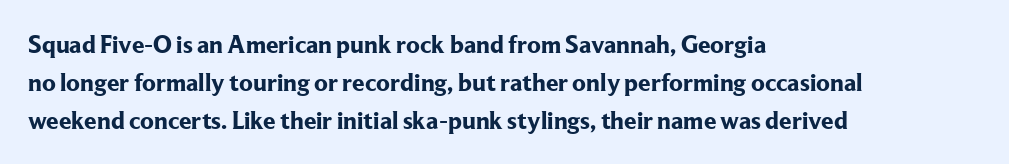
Lines of text with bare space underneath. Quick note: interline space is typical. The line texture is even and compact thanks to regular tracking. The letters stand straight up with perfectly vertical stems. I'd describe the lettering as bold — thick and assertive.
